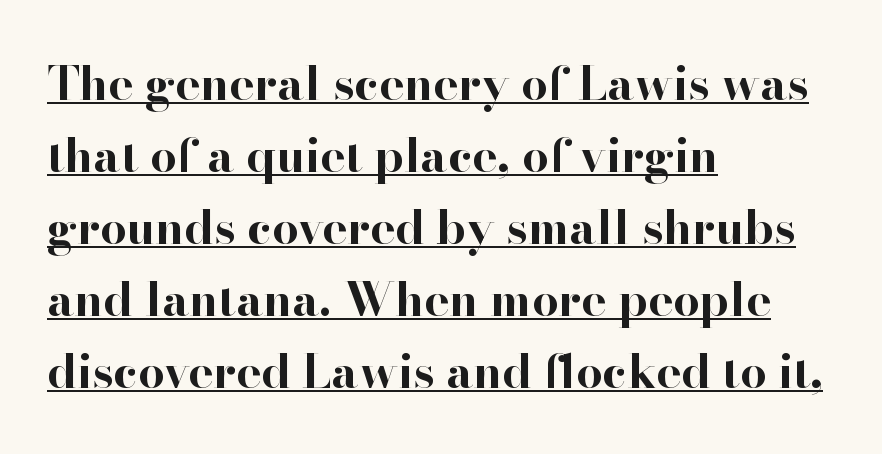
Caption: lettering with a line underneath. A typesetter would call this proportional, since set widths differ per character. In terms of weight, the rendering is a true, heavy bold. Stroke terminals: seriffed. Vertical spacing — default. Line starts are locked; line ends wander.
